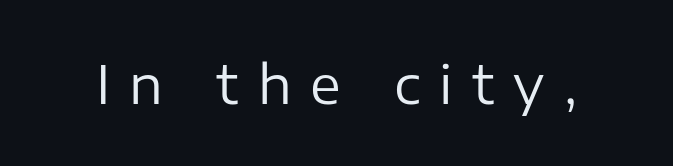
The image shows 52 px regular-weight sans-serif type, upright; set unusually wide letter spacing (+0.37 em), not underlined; low stroke contrast and a medium x-height.
